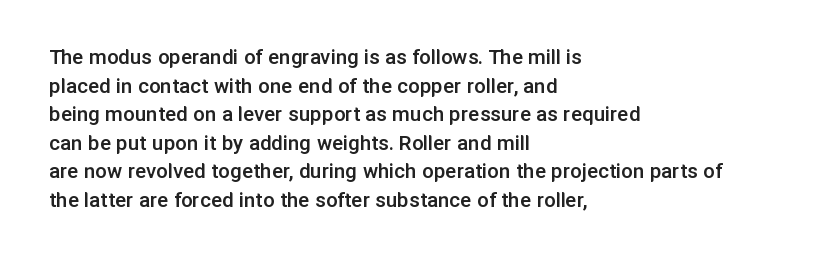
The image shows 23 px text type, upright; set left-aligned, line spacing 1.24x, normal letter spacing, not underlined.
